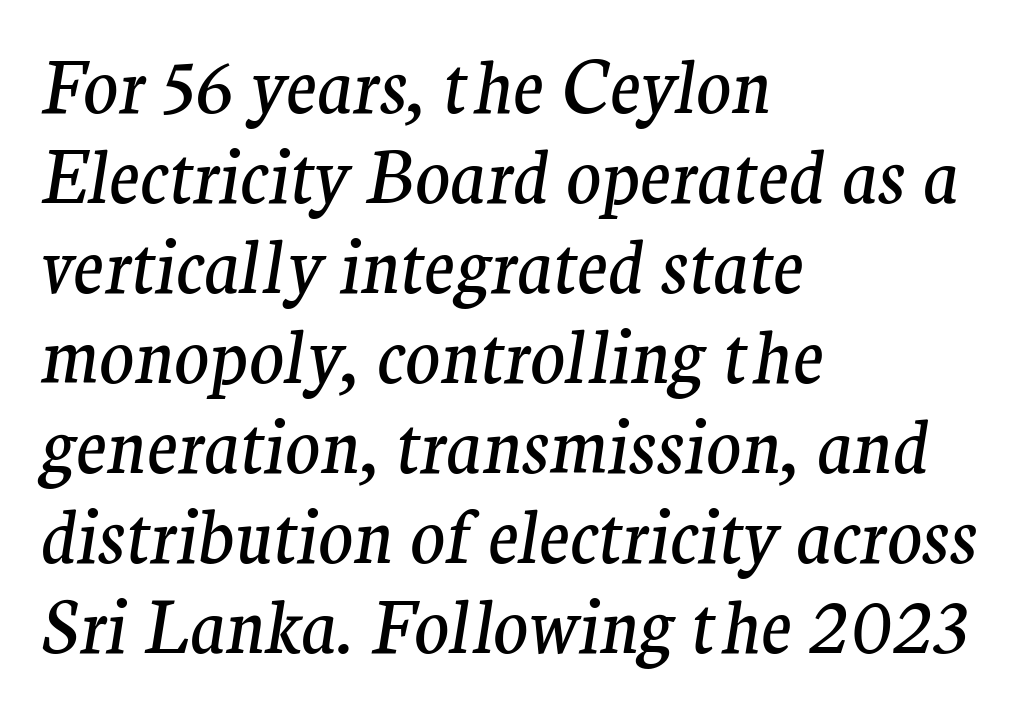
The image shows 72 px regular-weight serif type, italic (leaning right); set left-aligned, normal line spacing (1.25x), normal letter spacing, not underlined; medium stroke contrast and a medium x-height.
